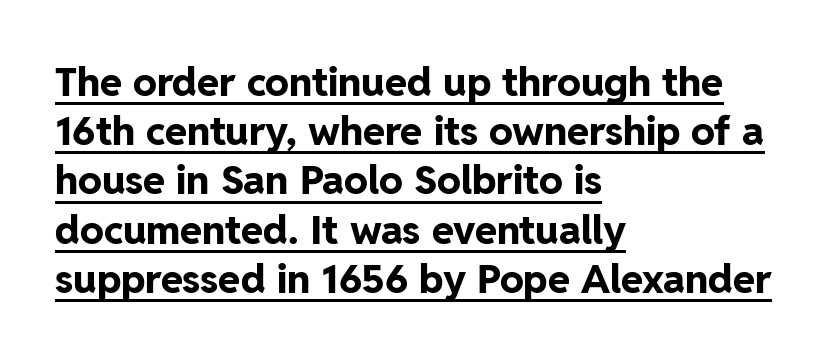
Is there any slant? The stems are plumb. Caption: multi-line text, flush left, ragged right. Varying glyph widths throughout — classic text-font behaviour. Observe the ordinary spacing: letters are neighbours, not strangers. Quick note: underline on.
